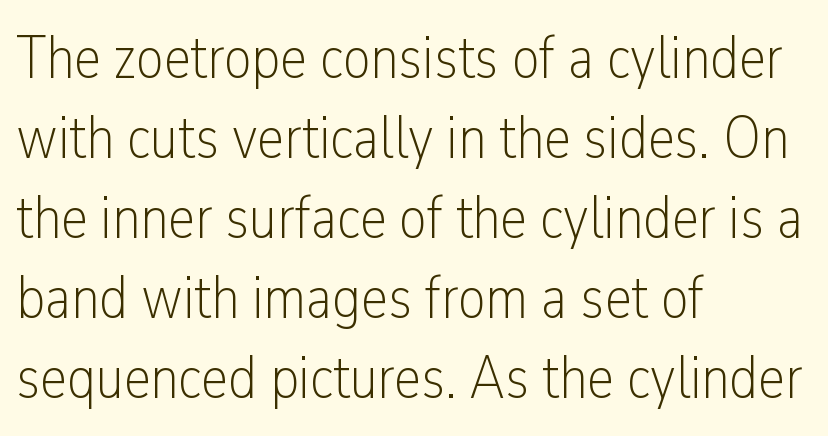
The image shows 61 px light, condensed sans-serif type, upright; set left-aligned, normal line spacing (1.31x), normal letter spacing, not underlined; low stroke contrast and a medium x-height.
